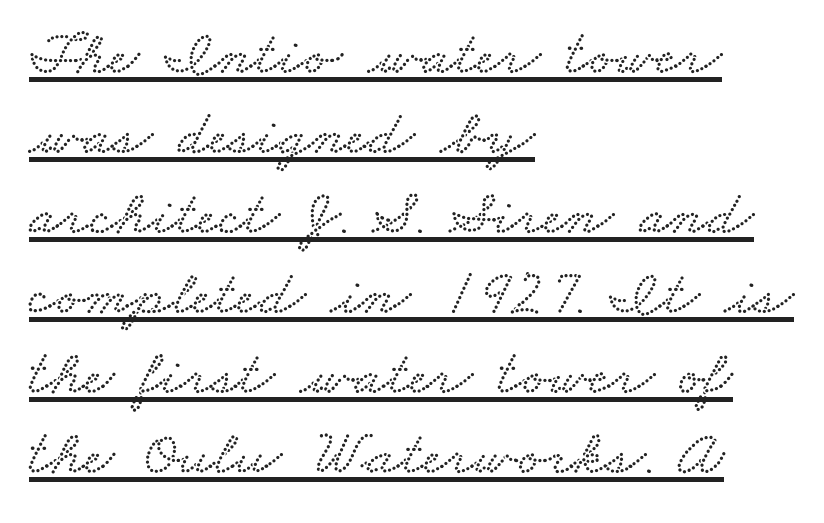
{"width": "wide", "stroke_contrast": "low", "x_height": "small", "monospaced": "no", "underline": "yes", "align": "left", "line_spacing": "normal", "line_spacing_ratio": 1.25, "letter_spacing": "normal", "letter_spacing_em": 0.0, "glyph_px": 64}
